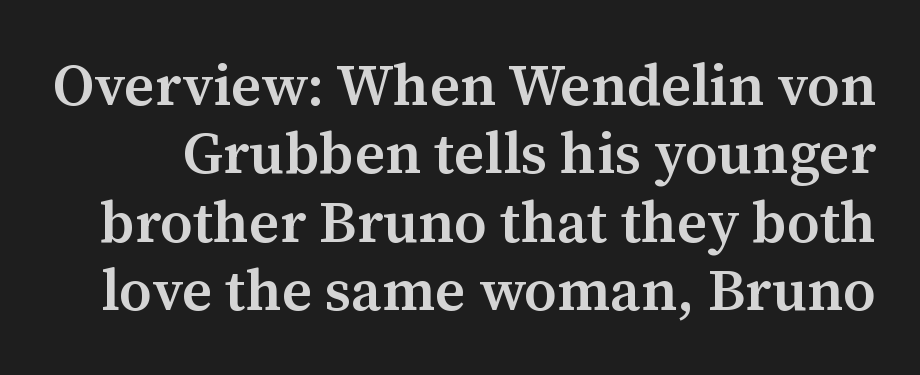
The rendering uses natural spacing where letterforms have individual widths. Descenders hang freely into open space. Regarding serifs, this sample has them. This is the in-between weight designers call semibold or demi. Nope, not italic — everything's standing straight.
